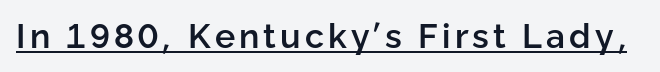
Observe the absence of serifs on each vertical stroke in this sample. The letters stand upright; this is a roman face. Spacing verdict: proportional, widths tailored to each character. In terms of weight, the rendering is demibold, just under bold. A continuous stroke trails under the words, as in a hyperlink.
